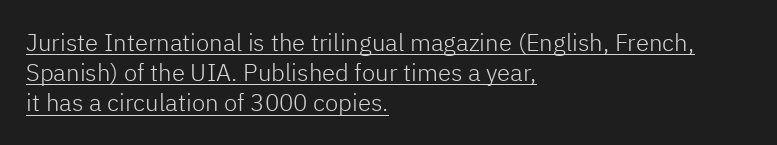
{"italic": "no", "bold": "no", "underline": "yes", "align": "left", "line_spacing": "normal", "line_spacing_ratio": 1.26, "letter_spacing": "normal", "letter_spacing_em": 0.0, "glyph_px": 24}
